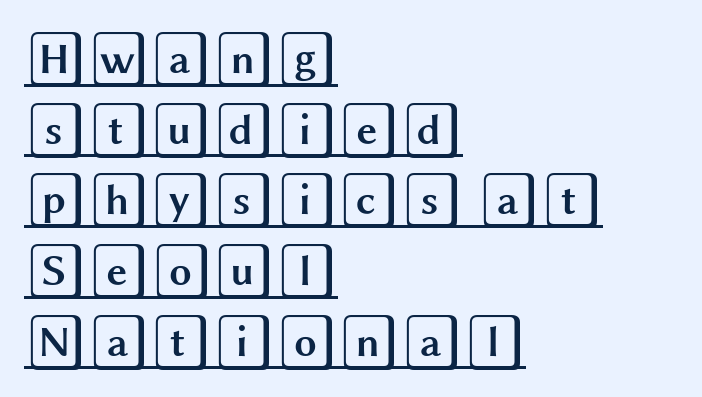
{"italic": "no", "width": "wide", "x_height": "large", "underline": "yes", "align": "left", "line_spacing_ratio": 1.24, "letter_spacing": "normal", "letter_spacing_em": 0.0, "glyph_px": 57}
